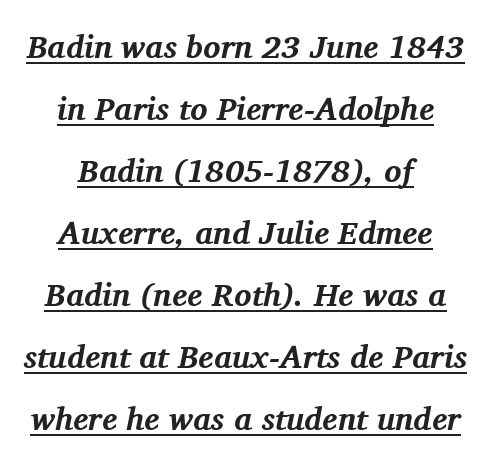
{"serif": "yes", "italic": "yes", "lean": "right", "slant_degrees": 11, "bold": "yes", "weight": "bold", "width": "normal", "stroke_contrast": "medium", "x_height": "medium", "monospaced": "no", "underline": "yes", "align": "center", "line_spacing": "loose", "line_spacing_ratio": 1.94, "letter_spacing": "normal", "letter_spacing_em": 0.0, "glyph_px": 32}
